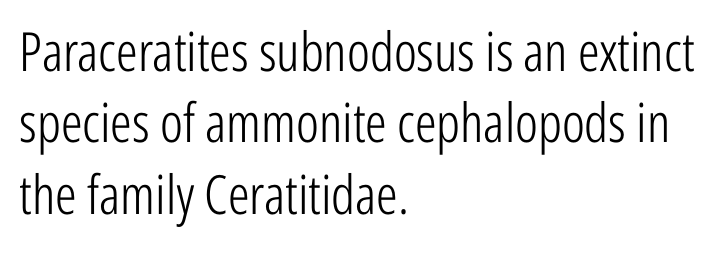
Every row of glyphs begins at an identical x-position on the left. Quick note: not italic, upright. The letters sit at their default tracking, neither squeezed nor spread. What kind of face is this? One without serifs — a sans.
